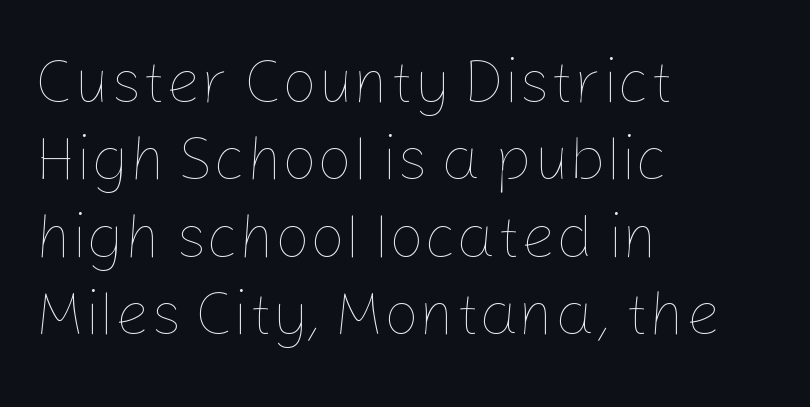
Whoever set this chose a conventional vertical rhythm. Only glyphs here, with clear space below each row. Quick note: not italic, upright. Weight: regular or lighter. Do the characters align in a grid? No, the font is proportional.
